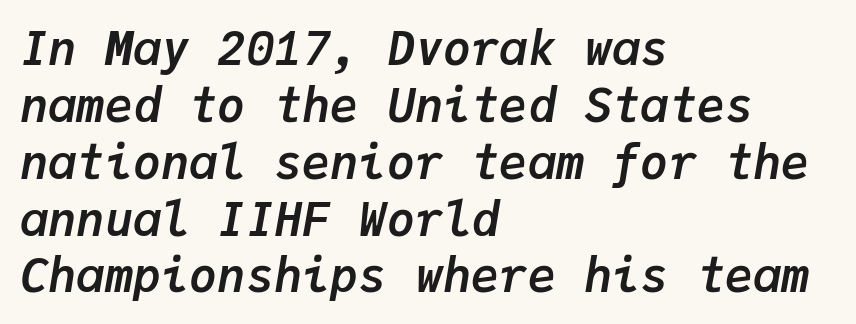
Q: Is the text bold? A: Yes.
Q: Is the text italic (slanted)? A: Yes, it leans right by about 9 degrees.
Q: Is the text underlined? A: No.
Q: How is the paragraph aligned? A: Left-aligned.
Q: Is the spacing between letters normal or unusually wide? A: Normal.
Q: Width (condensed, normal, or wide)? A: Normal.
Q: Stroke contrast? A: Low.
Q: x-height? A: Medium.
Q: Monospaced? A: Yes.
